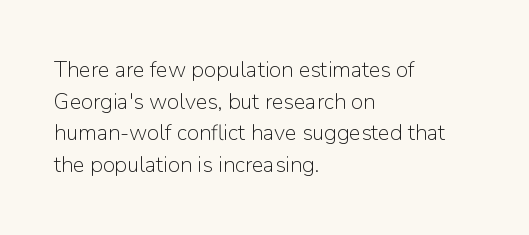
{"italic": "no", "bold": "no", "underline": "no", "align": "left", "line_spacing": "normal", "line_spacing_ratio": 1.44, "letter_spacing": "normal", "letter_spacing_em": 0.0, "glyph_px": 22}
